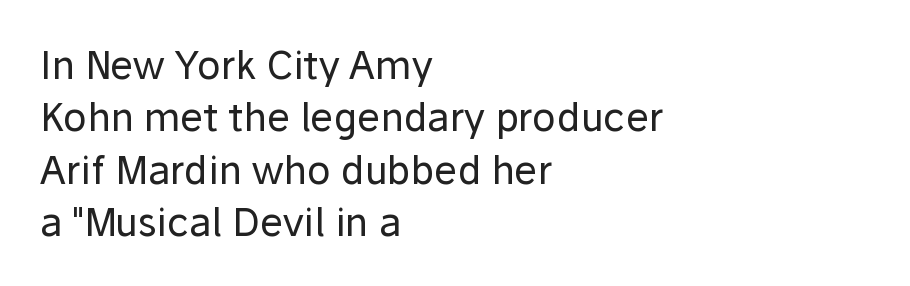
Decoration check: the copy has no underline. Regarding leading, the lines here are spaced in the standard way. Each line starts at the same left margin while the right side varies. These lines are rendered in a variable-pitch font. These lines are composed in type without serifs. Caption: face not bold, strokes unweighted.
